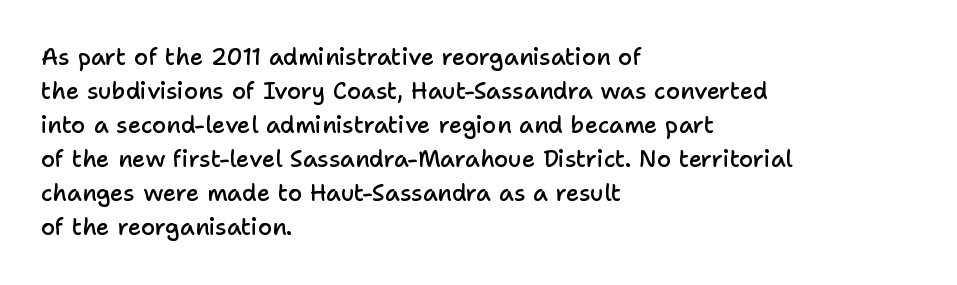
The type is set solid horizontally, with unmodified tracking. Letters rest on an invisible, unmarked baseline. The lettering holds an erect, upright posture throughout. Typeset ragged right — the left edge is the straight one. The block of text has a typical density, with ordinary space between rows.
